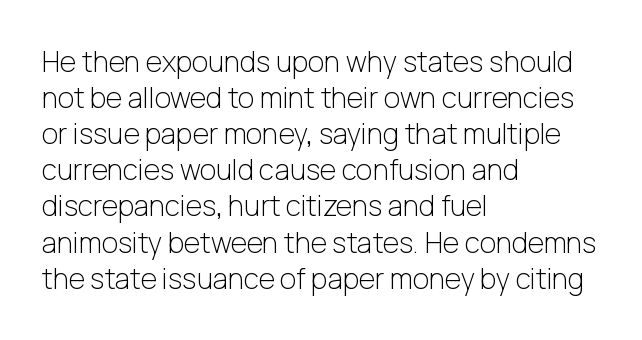
{"serif": "no", "italic": "no", "bold": "no", "weight": "light", "width": "normal", "stroke_contrast": "low", "x_height": "medium", "monospaced": "no", "underline": "no", "align": "left", "line_spacing": "normal", "line_spacing_ratio": 1.29, "letter_spacing": "normal", "letter_spacing_em": 0.0, "glyph_px": 28}
